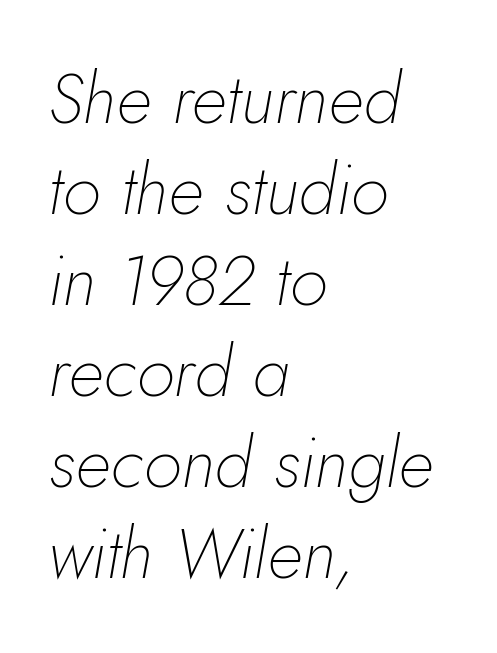
Compared with a centered layout, this one pins lines to the left instead. The face used here is rendered with its standard letterfit. Each letter keeps its own natural width here, so spacing adapts to shape. The specimen reads as italic at a glance.
